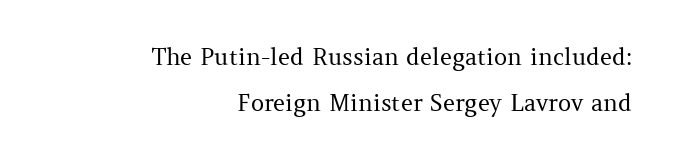
Q: Is the text bold? A: No.
Q: Is the text italic (slanted)? A: No, it is upright.
Q: Is the text underlined? A: No.
Q: How is the paragraph aligned? A: Right-aligned.
Q: Is the spacing between letters normal or unusually wide? A: Normal.
Q: Is the spacing between lines tight, normal or loose? A: Loose.
